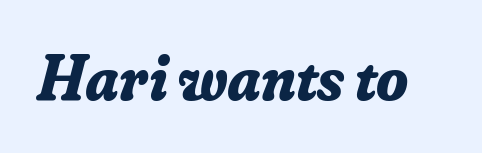
Q: Is the text bold? A: Yes.
Q: Is the text italic (slanted)? A: Yes, it leans right by about 16 degrees.
Q: Is the typeface a serif or a sans-serif typeface? A: Serif.
Q: Is the text underlined? A: No.
Q: Is the spacing between letters normal or unusually wide? A: Normal.
Q: Width (condensed, normal, or wide)? A: Normal.
Q: Stroke contrast? A: Low.
Q: x-height? A: Small.
Q: Monospaced? A: No.
